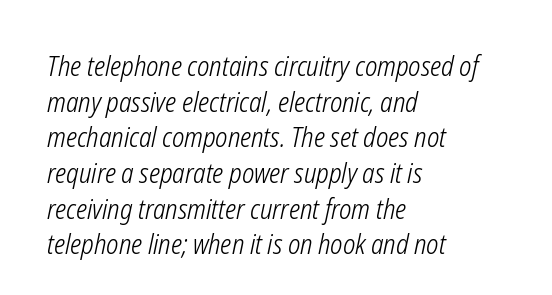
Decoration check: the copy has no underline. The line-height multiplier appears to be the usual default. No heavy texture on the line: the type isn't bold. Emphasis-style slanted type is in use. The passage shown has conventional tracking throughout.
